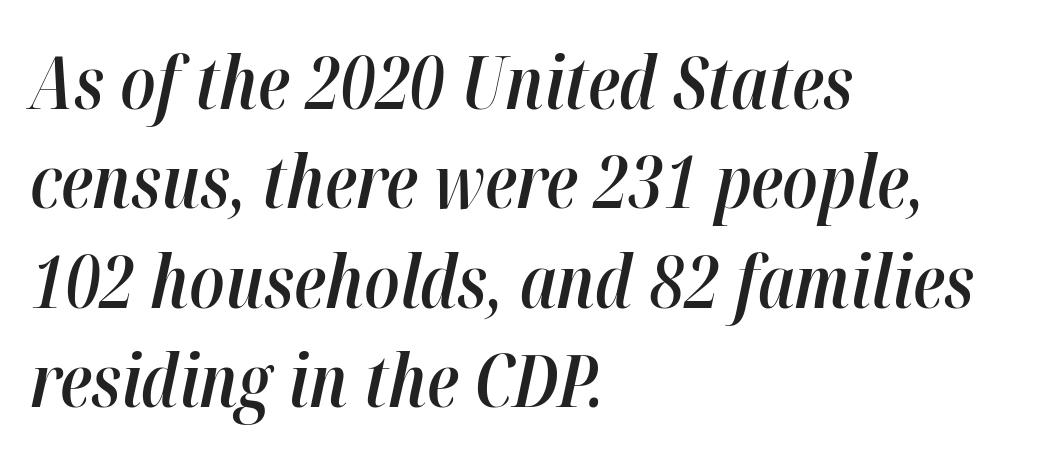
This is oblique type, the kind used for emphasis or titles. What weight is shown? A semibold, between regular and bold. Nobody touched the tracking dial on this one. The baseline area is clear. Is the block centered? No — it sits flush against the left margin. These lines are rendered in a variable-pitch font.
